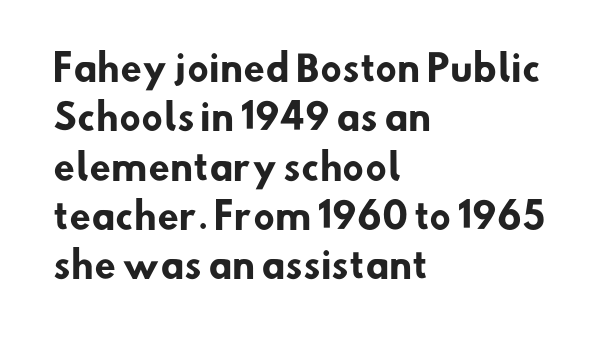
Q: Is the text bold? A: Yes.
Q: Is the typeface a serif or a sans-serif typeface? A: Sans-serif.
Q: Is the text underlined? A: No.
Q: How is the paragraph aligned? A: Left-aligned.
Q: Is the spacing between letters normal or unusually wide? A: Normal.
Q: Is the spacing between lines tight, normal or loose? A: Normal.
Q: Width (condensed, normal, or wide)? A: Normal.
Q: Stroke contrast? A: Low.
Q: x-height? A: Small.
Q: Monospaced? A: No.
